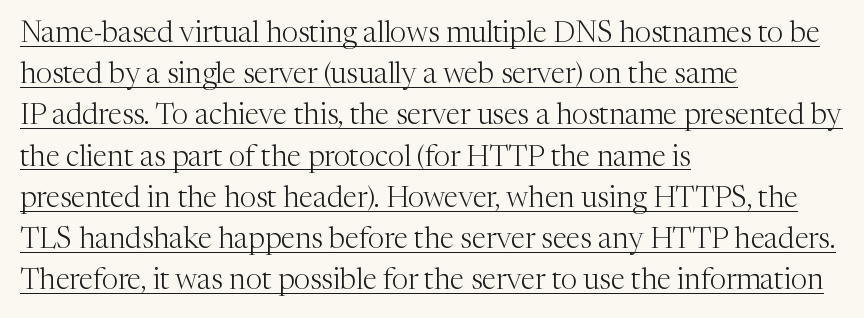
{"serif": "yes", "italic": "no", "bold": "no", "weight": "light", "width": "normal", "stroke_contrast": "medium", "x_height": "medium", "monospaced": "no", "underline": "yes", "align": "left", "line_spacing": "normal", "line_spacing_ratio": 1.42, "letter_spacing": "normal", "letter_spacing_em": 0.0, "glyph_px": 29}
